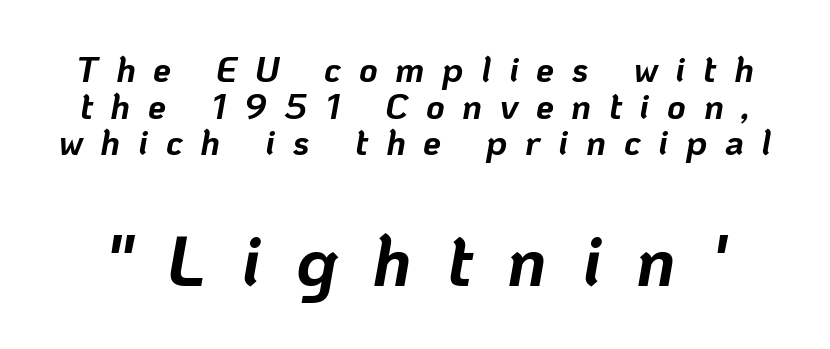
{"italic": "yes", "lean": "right", "slant_degrees": 10, "bold": "yes", "weight": "bold", "width": "normal", "stroke_contrast": "low", "x_height": "medium", "monospaced": "no", "underline": "no", "line_spacing": "tight", "line_spacing_ratio": 1.02, "letter_spacing": "wide", "letter_spacing_em": 0.49, "larger_block": "second", "size_ratio": 1.97, "glyph_px": 71}
